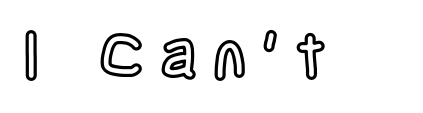
Q: Is the text italic (slanted)? A: No, it is upright.
Q: Is the text underlined? A: No.
Q: Is the spacing between letters normal or unusually wide? A: Unusually wide.
Q: Width (condensed, normal, or wide)? A: Condensed.
Q: x-height? A: Large.
Q: Monospaced? A: No.
